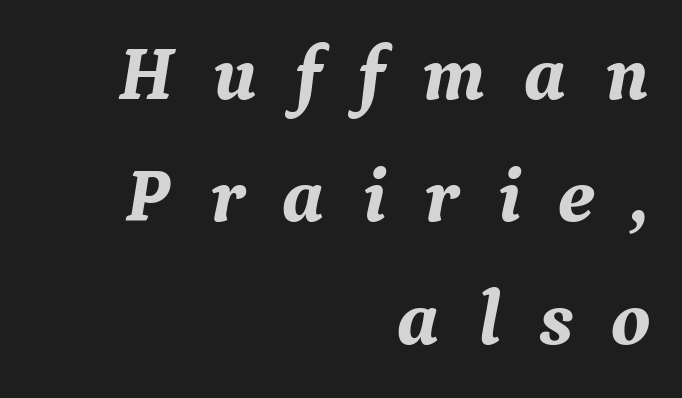
The image shows 78 px bold serif type, italic (leaning right); set right-aligned, normal line spacing (1.57x), unusually wide letter spacing (+0.48 em), not underlined; medium stroke contrast and a medium x-height.
